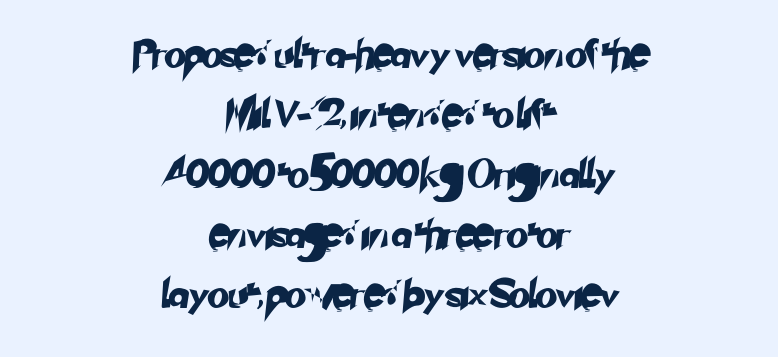
Q: Is the typeface a serif or a sans-serif typeface? A: Sans-serif.
Q: Is the text underlined? A: No.
Q: How is the paragraph aligned? A: Centered.
Q: Is the spacing between letters normal or unusually wide? A: Normal.
Q: Is the spacing between lines tight, normal or loose? A: Loose.
Q: Width (condensed, normal, or wide)? A: Normal.
Q: Stroke contrast? A: Low.
Q: x-height? A: Small.
Q: Monospaced? A: No.
